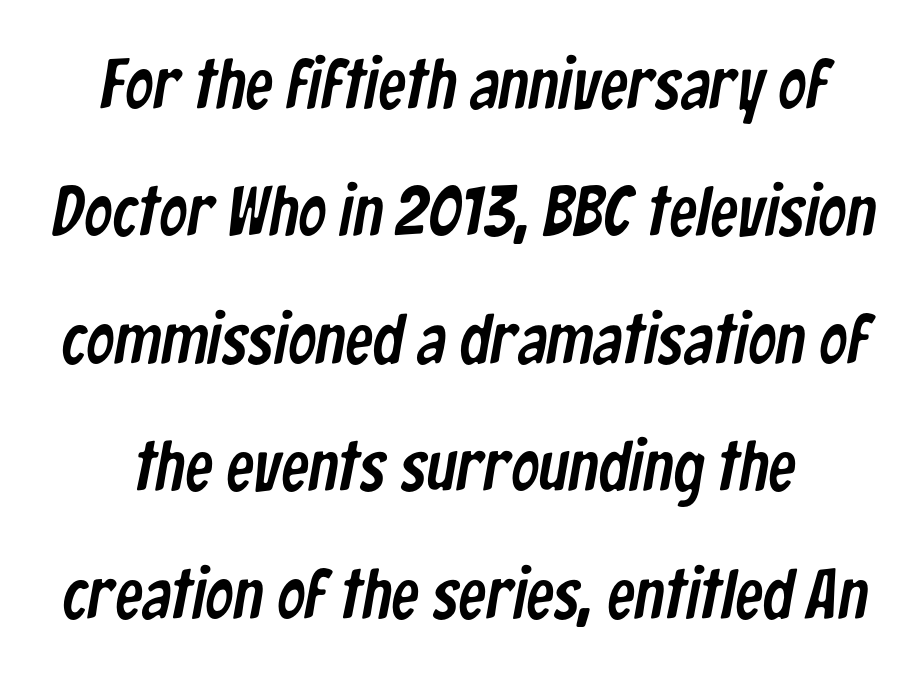
{"serif": "no", "width": "condensed", "stroke_contrast": "low", "x_height": "medium", "monospaced": "no", "underline": "no", "line_spacing_ratio": 1.82, "letter_spacing": "normal", "letter_spacing_em": 0.0, "glyph_px": 70}
